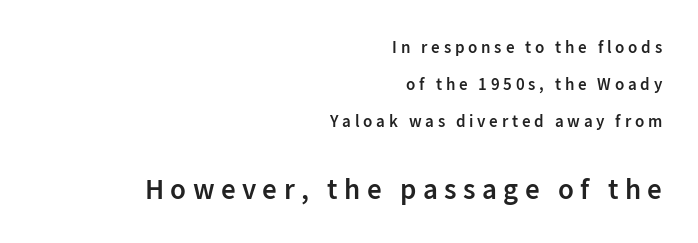
The image shows 29 px semibold sans-serif type, upright; set right-aligned, loose line spacing (2.17x), unusually wide letter spacing (+0.22 em), not underlined; the second (bottom) block is 1.71x larger; low stroke contrast and a medium x-height.
